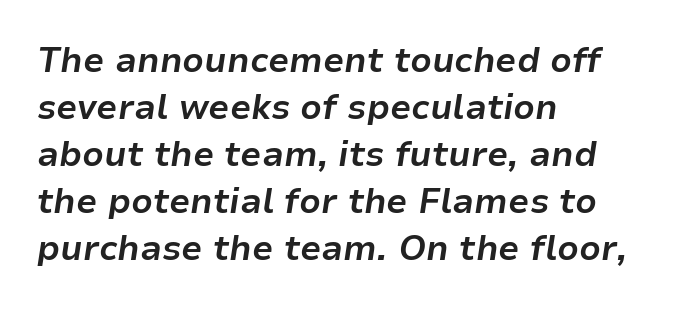
Glyph-to-glyph distance matches everyday printed text. Each letter keeps its own natural width here, so spacing adapts to shape. The zone under the glyphs is completely vacant. The sample has been set heavy, in full bold. Horizontal alignment here is leftward, the default for most running prose.
